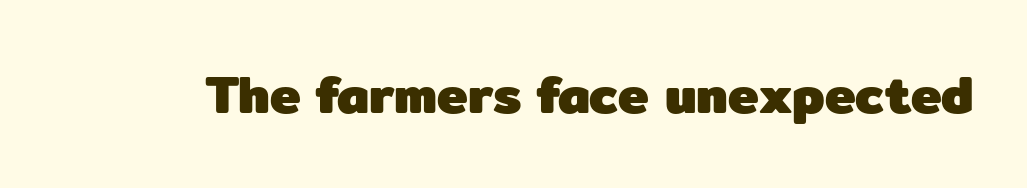
{"serif": "no", "italic": "no", "bold": "yes", "weight": "heavy", "width": "normal", "stroke_contrast": "low", "x_height": "medium", "monospaced": "no", "underline": "no", "letter_spacing": "normal", "letter_spacing_em": 0.0, "glyph_px": 52}
